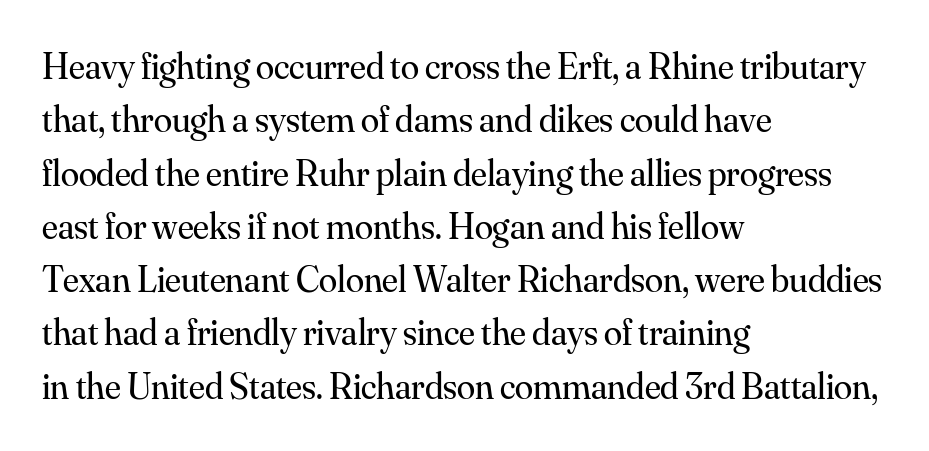
{"serif": "yes", "italic": "no", "bold": "no", "weight": "regular", "width": "normal", "stroke_contrast": "medium", "x_height": "small", "monospaced": "no", "underline": "no", "align": "left", "line_spacing": "normal", "line_spacing_ratio": 1.44, "letter_spacing": "normal", "letter_spacing_em": 0.0, "glyph_px": 37}
